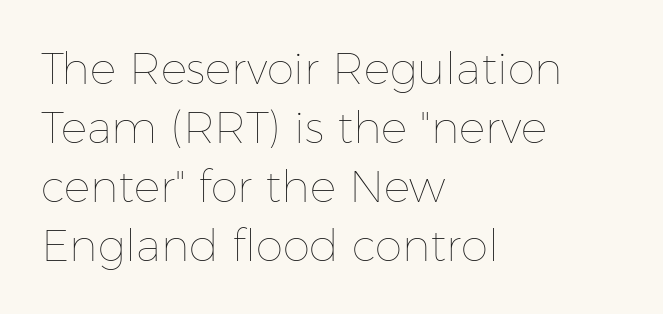
{"italic": "no", "bold": "no", "weight": "thin", "width": "normal", "stroke_contrast": "low", "x_height": "medium", "monospaced": "no", "underline": "no", "align": "left", "line_spacing": "normal", "line_spacing_ratio": 1.34, "letter_spacing": "normal", "letter_spacing_em": 0.0, "glyph_px": 44}
